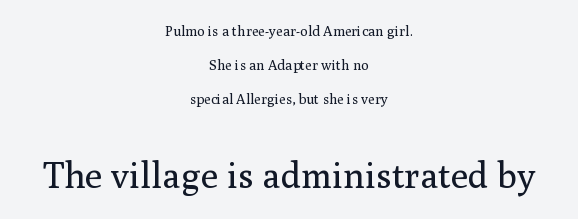
Q: Is the text bold? A: No.
Q: Is the text italic (slanted)? A: No, it is upright.
Q: Is the typeface a serif or a sans-serif typeface? A: Serif.
Q: Is the text underlined? A: No.
Q: How is the paragraph aligned? A: Centered.
Q: Is the spacing between letters normal or unusually wide? A: Normal.
Q: Is the spacing between lines tight, normal or loose? A: Loose.
Q: Which block of text is set in a larger size, the first (top) or the second (bottom)? A: The second (bottom) one.
Q: Width (condensed, normal, or wide)? A: Normal.
Q: Stroke contrast? A: Medium.
Q: x-height? A: Medium.
Q: Monospaced? A: No.
